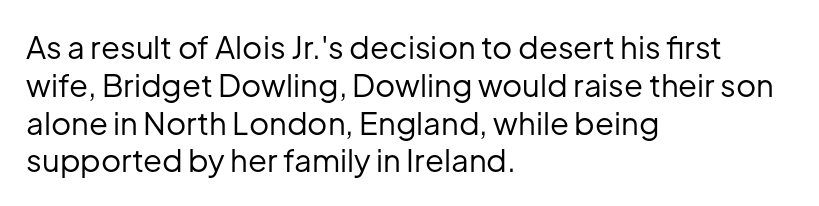
{"serif": "no", "italic": "no", "bold": "no", "weight": "regular", "width": "normal", "stroke_contrast": "low", "x_height": "medium", "monospaced": "no", "underline": "no", "align": "left", "line_spacing_ratio": 1.22, "letter_spacing": "normal", "letter_spacing_em": 0.0, "glyph_px": 31}
